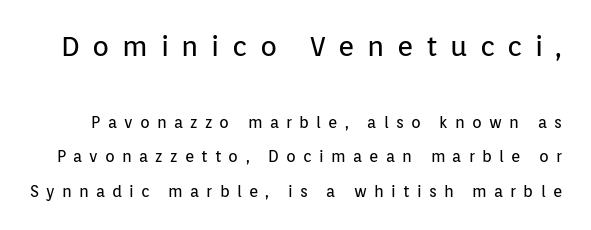
The image shows 28 px regular-weight sans-serif type, upright; set loose line spacing (2.16x), unusually wide letter spacing (+0.45 em), not underlined; the first (top) block is 1.75x larger; low stroke contrast and a medium x-height.
